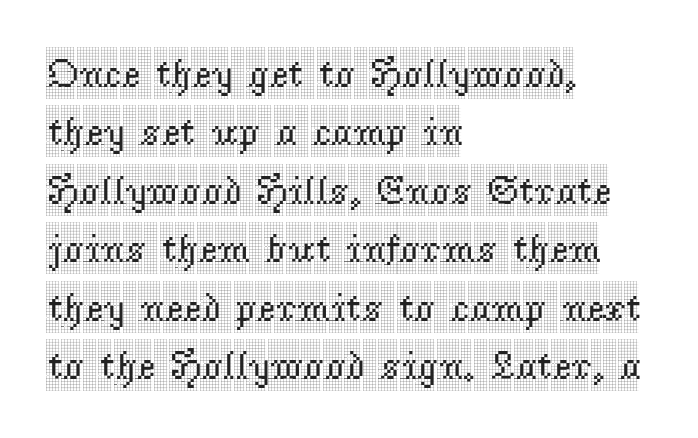
Q: Is the text italic (slanted)? A: No, it is upright.
Q: Is the typeface a serif or a sans-serif typeface? A: Serif.
Q: Is the text underlined? A: No.
Q: How is the paragraph aligned? A: Left-aligned.
Q: Is the spacing between letters normal or unusually wide? A: Normal.
Q: Is the spacing between lines tight, normal or loose? A: Normal.
Q: Width (condensed, normal, or wide)? A: Condensed.
Q: x-height? A: Large.
Q: Monospaced? A: No.
